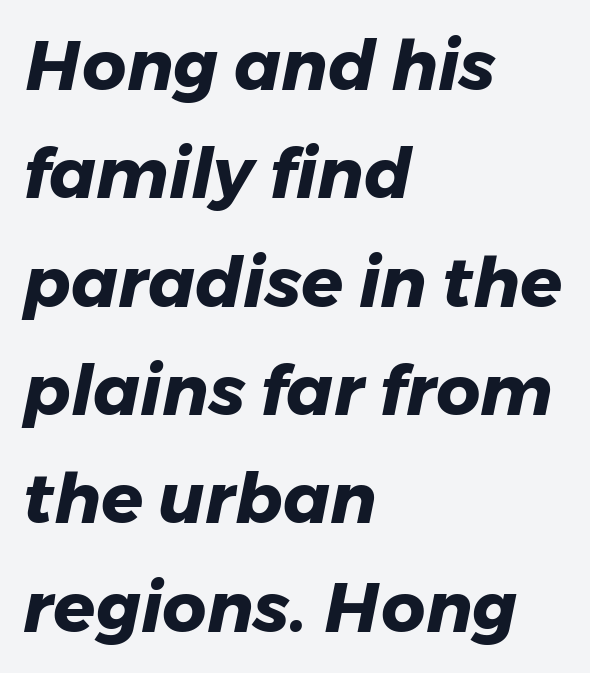
A typesetter would call this leading conventional body-copy spacing. Stroke thickness is high; the sample reads as a true bold. Looking at the ascenders, they clearly lean. The letterforms sit shoulder to shoulder at normal distance.
